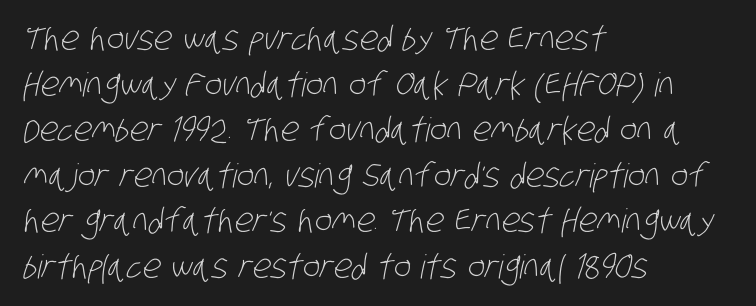
Q: Is the text bold? A: No.
Q: Is the typeface a serif or a sans-serif typeface? A: Sans-serif.
Q: Is the text underlined? A: No.
Q: How is the paragraph aligned? A: Left-aligned.
Q: Is the spacing between letters normal or unusually wide? A: Normal.
Q: Is the spacing between lines tight, normal or loose? A: Normal.
Q: Width (condensed, normal, or wide)? A: Condensed.
Q: Stroke contrast? A: Low.
Q: x-height? A: Large.
Q: Monospaced? A: No.
